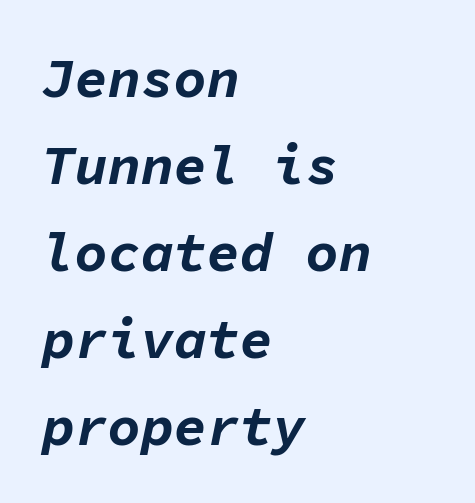
The image shows 55 px bold type, italic (leaning right), monospaced; set left-aligned, normal line spacing (1.58x), normal letter spacing, not underlined; low stroke contrast and a medium x-height.
